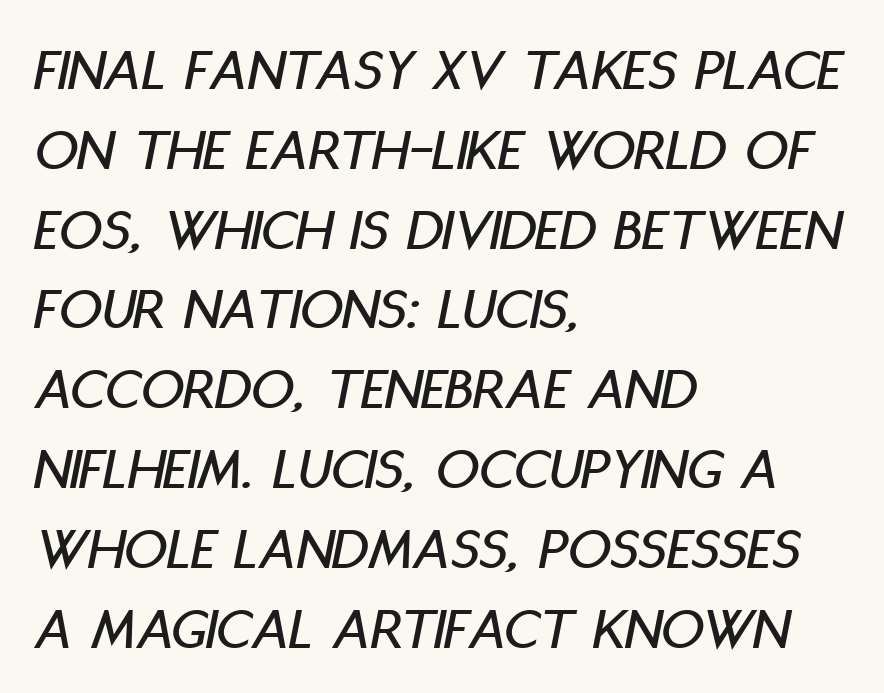
The image shows 60 px condensed type, italic (leaning right); set left-aligned, normal line spacing (1.33x), normal letter spacing, not underlined; low stroke contrast and a large x-height.
